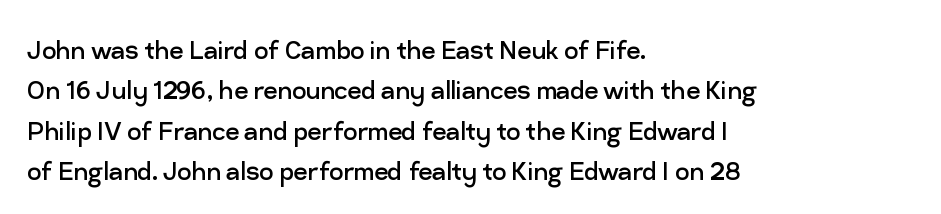
Q: Is the text bold? A: No.
Q: Is the text italic (slanted)? A: No, it is upright.
Q: Is the typeface a serif or a sans-serif typeface? A: Sans-serif.
Q: Is the text underlined? A: No.
Q: How is the paragraph aligned? A: Left-aligned.
Q: Is the spacing between letters normal or unusually wide? A: Normal.
Q: Is the spacing between lines tight, normal or loose? A: Normal.
Q: Width (condensed, normal, or wide)? A: Normal.
Q: Stroke contrast? A: Low.
Q: x-height? A: Medium.
Q: Monospaced? A: No.
